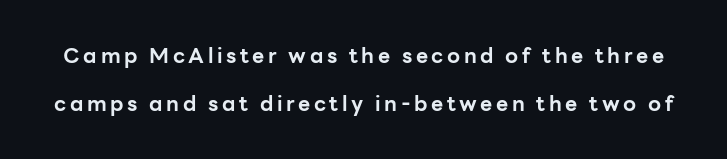
Q: Is the text bold? A: Yes.
Q: Is the text italic (slanted)? A: No, it is upright.
Q: Is the text underlined? A: No.
Q: Is the spacing between lines tight, normal or loose? A: Loose.
